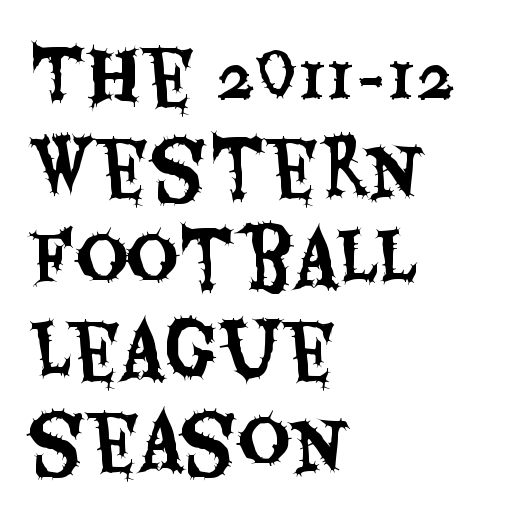
Letterform terminals end flat and unadorned throughout the passage. The line-height multiplier appears to be the usual default. Each letter keeps its own natural width here, so spacing adapts to shape. This rendering leaves character spacing at its baseline value.
